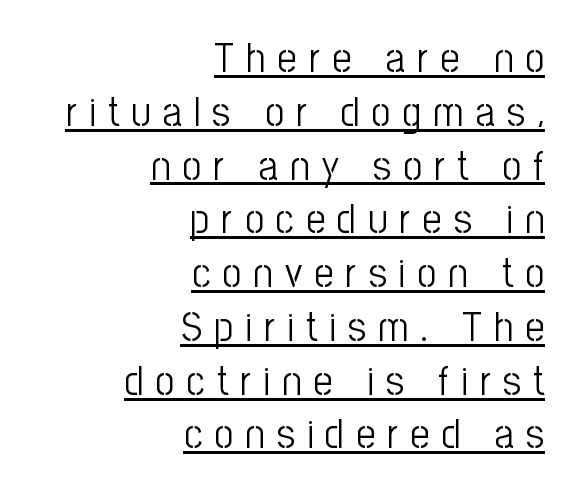
The font is comparable to plain body text, perhaps lighter. One-word summary of the alignment: right. Is there an underline? Yes — a line sits under the letters. The type sits square on the baseline with zero lean.
